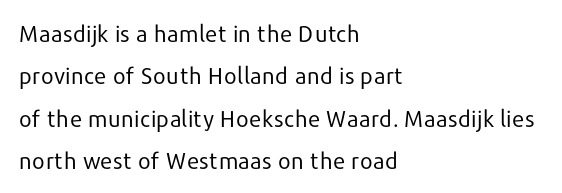
Alignment: flush left. The typesetting does not lean heavy: it is not bold. Quick note: not italic, upright. The string is rendered with underlining switched off. Students, note that the glyphs here touch the page at normal intervals.
